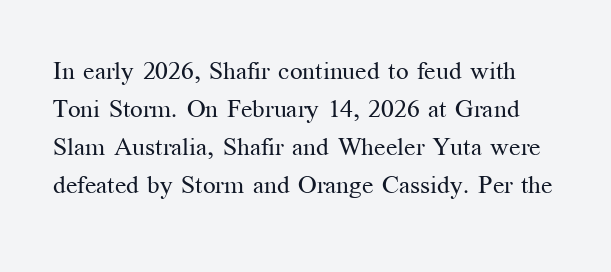
The image shows 25 px text type, upright; set normal line spacing (1.52x), normal letter spacing, not underlined.
